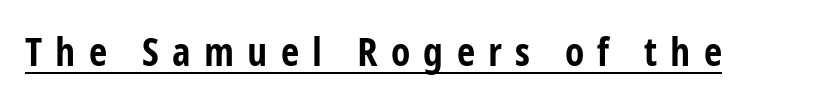
Q: Is the text bold? A: Yes.
Q: Is the text italic (slanted)? A: No, it is upright.
Q: Is the typeface a serif or a sans-serif typeface? A: Sans-serif.
Q: Is the text underlined? A: Yes.
Q: Is the spacing between letters normal or unusually wide? A: Unusually wide.
Q: Width (condensed, normal, or wide)? A: Condensed.
Q: Stroke contrast? A: Low.
Q: x-height? A: Medium.
Q: Monospaced? A: No.
